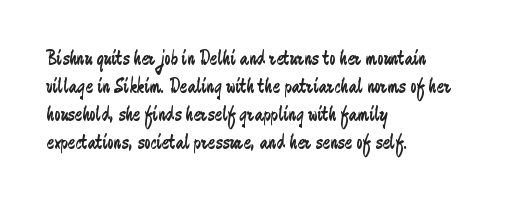
{"bold": "no", "underline": "no", "align": "left", "line_spacing": "normal", "line_spacing_ratio": 1.28, "letter_spacing": "normal", "letter_spacing_em": 0.0, "glyph_px": 22}
